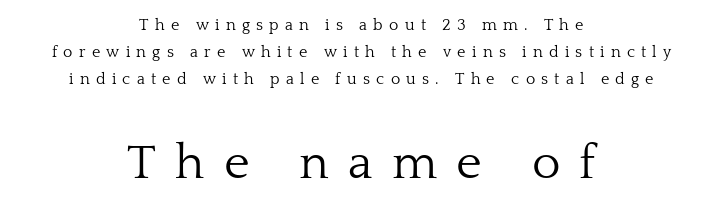
The image shows 49 px light serif type, upright; set centered, normal line spacing (1.69x), unusually wide letter spacing (+0.39 em), not underlined; the second (bottom) block is 3.06x larger; low stroke contrast and a medium x-height.
